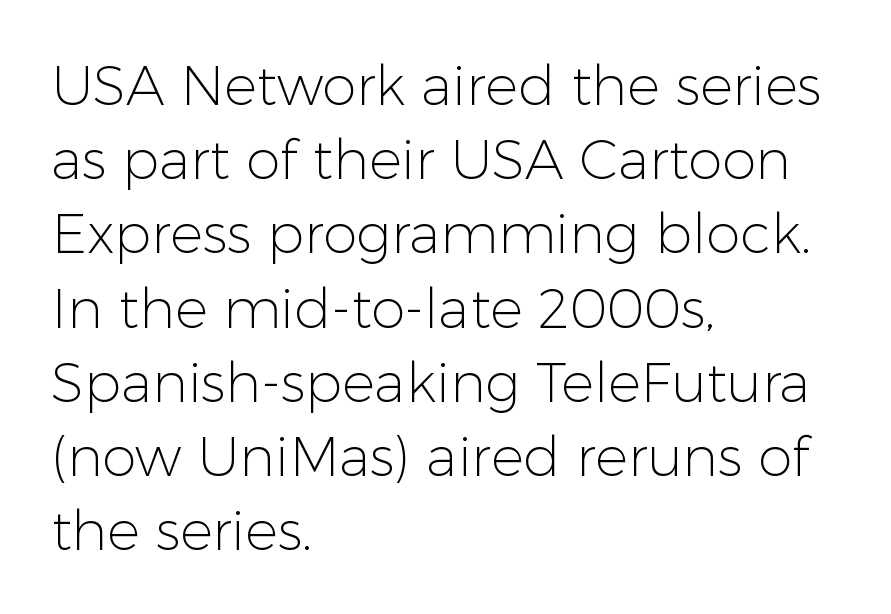
Q: Is the text bold? A: No.
Q: Is the text italic (slanted)? A: No, it is upright.
Q: Is the typeface a serif or a sans-serif typeface? A: Sans-serif.
Q: Is the text underlined? A: No.
Q: How is the paragraph aligned? A: Left-aligned.
Q: Is the spacing between letters normal or unusually wide? A: Normal.
Q: Is the spacing between lines tight, normal or loose? A: Normal.
Q: Width (condensed, normal, or wide)? A: Normal.
Q: Stroke contrast? A: Low.
Q: x-height? A: Medium.
Q: Monospaced? A: No.
